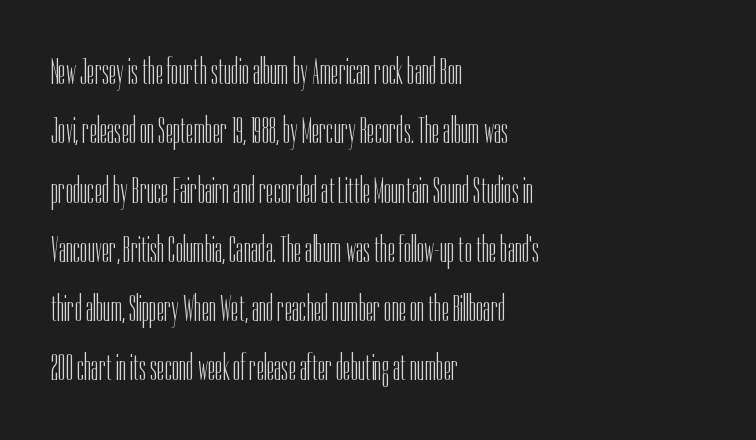
Nothing unusual about the tracking: characters are spaced as the font intends. Do the characters align in a grid? No, the font is proportional. The axis of the letterforms is exactly vertical. Leftover space on each line is placed entirely after the last word.
